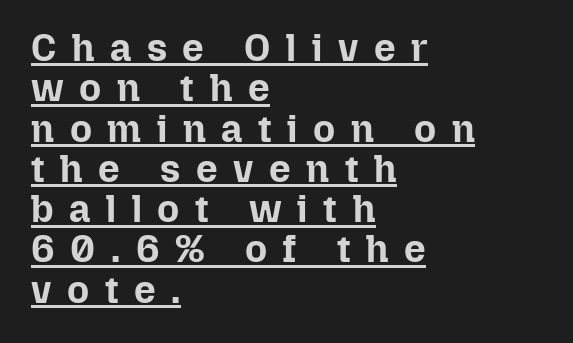
Every character sits straight up, as roman type does. The passage shown is underscored from start to finish. A typesetter would call this heavily tracked-out type. The strokes are fattened all the way to bold.
